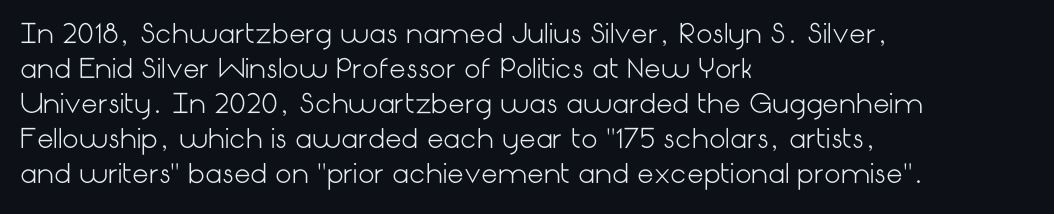
{"italic": "no", "bold": "no", "underline": "no", "align": "left", "line_spacing": "normal", "line_spacing_ratio": 1.35, "letter_spacing": "normal", "letter_spacing_em": 0.0, "glyph_px": 26}
